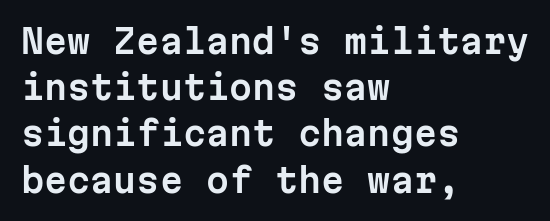
Nobody drew a line under any word here. The rendering uses typewriter-style spacing with identical character cells. The designer left line spacing at the default. Serifs: no, the terminals of the letterforms are clean.
